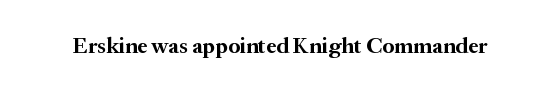
Short note: letters normally spaced. Words float on clear page, feet unadorned. The letters stand upright; this is a roman face. Heavy, bold letterforms.
